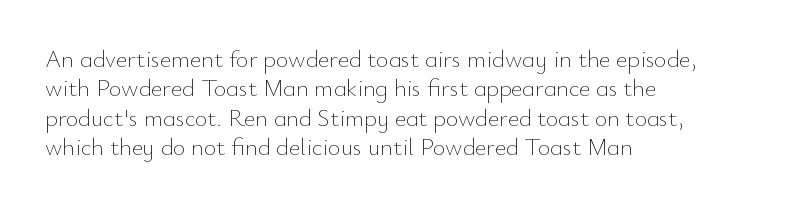
{"italic": "no", "bold": "no", "underline": "no", "align": "left", "line_spacing_ratio": 1.22, "letter_spacing": "normal", "letter_spacing_em": 0.0, "glyph_px": 24}
